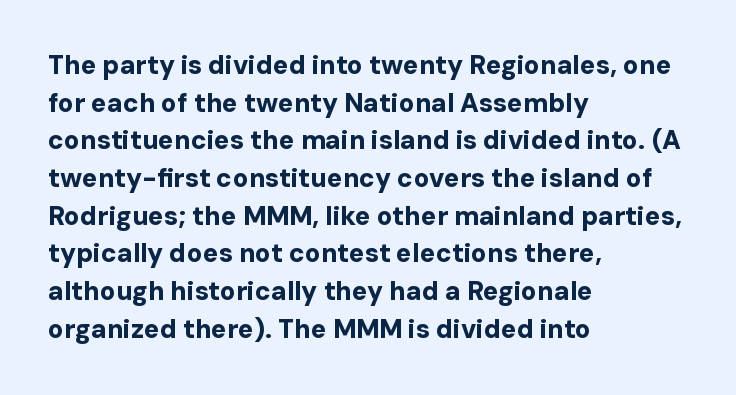
{"italic": "no", "bold": "yes", "underline": "no", "align": "left", "line_spacing": "normal", "line_spacing_ratio": 1.45, "letter_spacing": "normal", "letter_spacing_em": 0.0, "glyph_px": 26}
